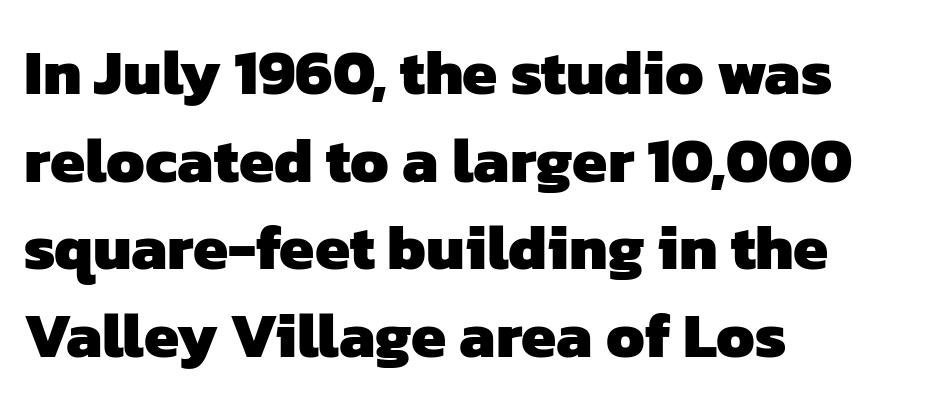
The typeface chosen for these lines omits serifs. These lines carry a lot of weight — the face is fully bold. Each letter keeps its own natural width here, so spacing adapts to shape. Which margin do the lines hug? The left one — the right edge is uneven.
